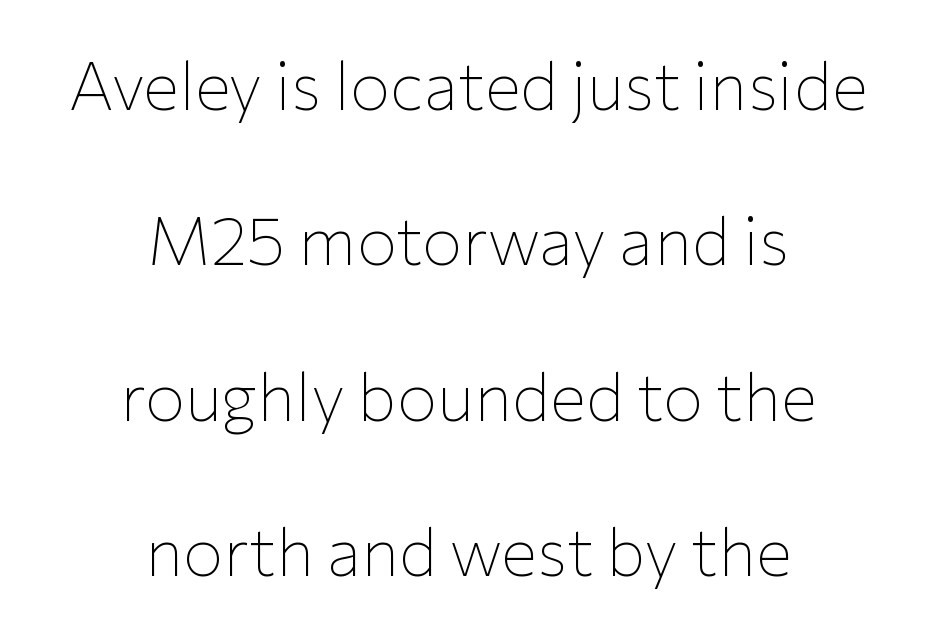
{"serif": "no", "italic": "no", "bold": "no", "weight": "thin", "width": "normal", "stroke_contrast": "low", "x_height": "medium", "monospaced": "no", "underline": "no", "align": "center", "line_spacing": "loose", "line_spacing_ratio": 2.32, "letter_spacing": "normal", "letter_spacing_em": 0.0, "glyph_px": 67}
